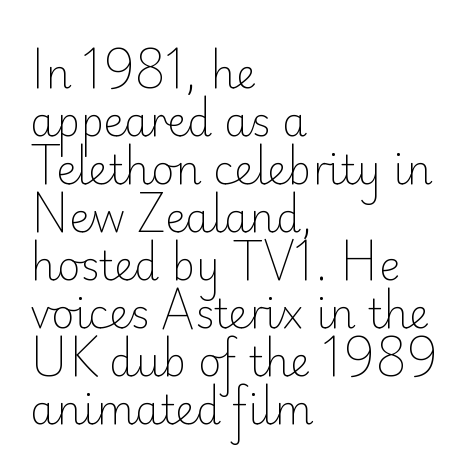
Q: Is the text bold? A: No.
Q: Is the text italic (slanted)? A: No, it is upright.
Q: Is the typeface a serif or a sans-serif typeface? A: Sans-serif.
Q: Is the text underlined? A: No.
Q: How is the paragraph aligned? A: Left-aligned.
Q: Is the spacing between letters normal or unusually wide? A: Normal.
Q: Width (condensed, normal, or wide)? A: Normal.
Q: Stroke contrast? A: Low.
Q: x-height? A: Small.
Q: Monospaced? A: No.
